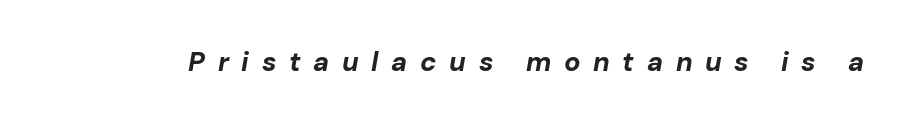
Q: Is the text bold? A: Yes.
Q: Is the text italic (slanted)? A: Yes, it leans right by about 10 degrees.
Q: Is the text underlined? A: No.
Q: Is the spacing between letters normal or unusually wide? A: Unusually wide.
